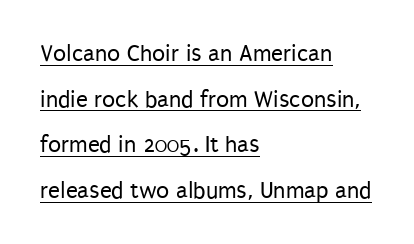
The image shows 24 px text type, upright; set left-aligned, loose line spacing (1.9x), normal letter spacing, underlined.
